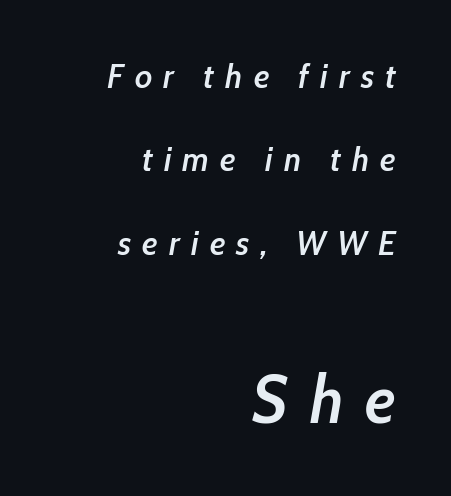
The image shows 67 px semibold, condensed type, italic (leaning right); set right-aligned, loose line spacing (2.45x), unusually wide letter spacing (+0.33 em), not underlined; the second (bottom) block is 1.97x larger; low stroke contrast and a medium x-height.
